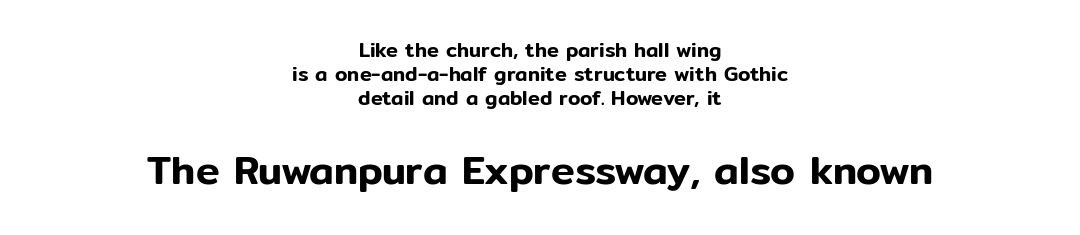
The image shows 40 px sans-serif type, upright; set centered, line spacing 1.2x, normal letter spacing, not underlined; the second (bottom) block is 2.0x larger; low stroke contrast and a medium x-height.
